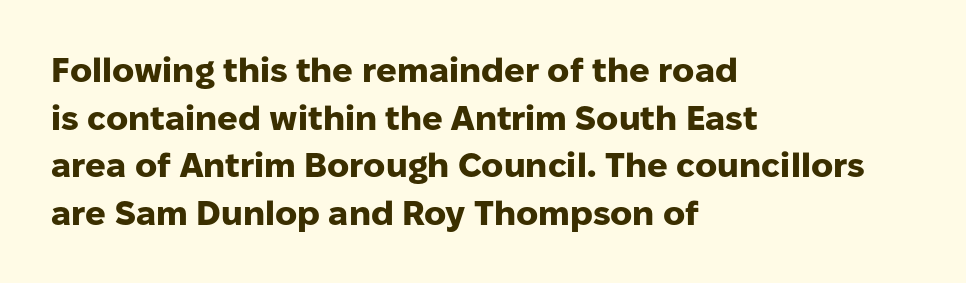
The image shows 34 px heavy sans-serif type, upright; set left-aligned, normal line spacing (1.4x), normal letter spacing, not underlined; low stroke contrast and a medium x-height.
